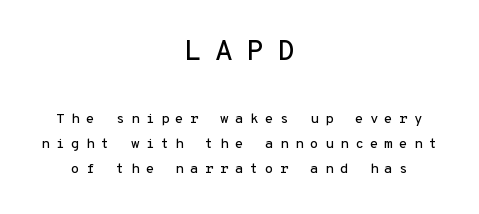
The image shows 29 px sans-serif type, upright, monospaced; set centered, line spacing 1.81x, unusually wide letter spacing (+0.45 em), not underlined; the first (top) block is 2.07x larger; low stroke contrast and a medium x-height.
